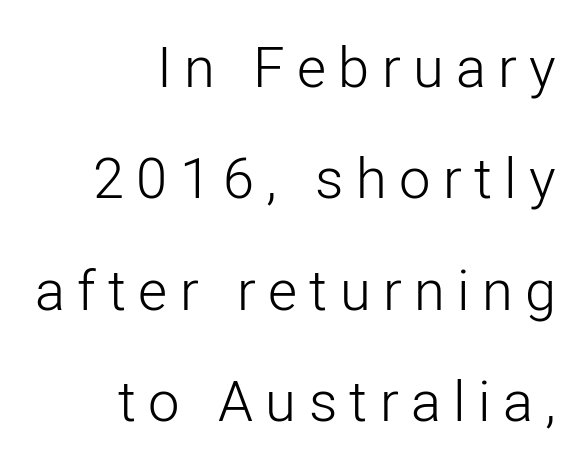
Q: Is the text bold? A: No.
Q: Is the text italic (slanted)? A: No, it is upright.
Q: Is the typeface a serif or a sans-serif typeface? A: Sans-serif.
Q: Is the text underlined? A: No.
Q: How is the paragraph aligned? A: Right-aligned.
Q: Is the spacing between letters normal or unusually wide? A: Unusually wide.
Q: Is the spacing between lines tight, normal or loose? A: Loose.
Q: Width (condensed, normal, or wide)? A: Normal.
Q: Stroke contrast? A: Low.
Q: x-height? A: Medium.
Q: Monospaced? A: No.
